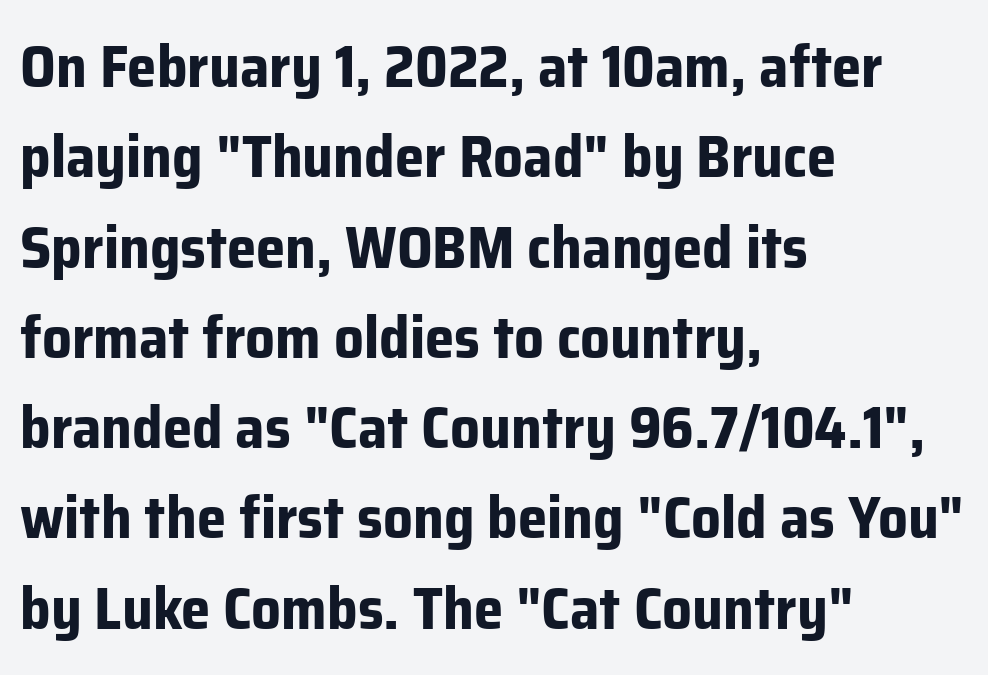
Character widths vary here, with narrow letters taking less room than wide ones. Do the letters lean? They stand straight. Underlining? Definitely not there. Check where the strokes stop: nothing finishes them off — pure sans. The horizontal fit of the characters is conventional and even.
